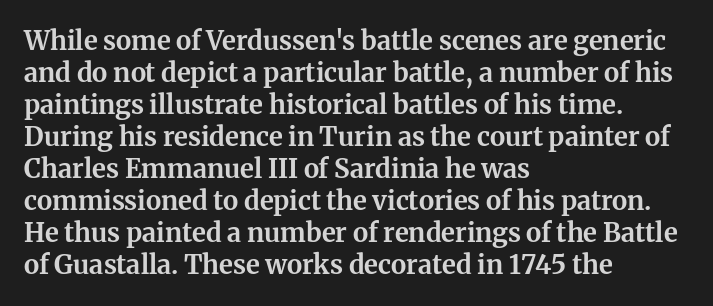
{"italic": "no", "bold": "yes", "underline": "no", "align": "left", "line_spacing_ratio": 1.23, "letter_spacing": "normal", "letter_spacing_em": 0.0, "glyph_px": 26}
